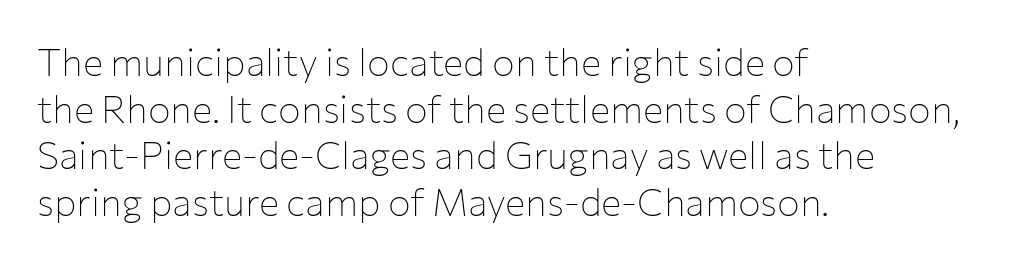
Q: Is the text bold? A: No.
Q: Is the text italic (slanted)? A: No, it is upright.
Q: Is the typeface a serif or a sans-serif typeface? A: Sans-serif.
Q: Is the text underlined? A: No.
Q: How is the paragraph aligned? A: Left-aligned.
Q: Is the spacing between letters normal or unusually wide? A: Normal.
Q: Width (condensed, normal, or wide)? A: Normal.
Q: Stroke contrast? A: Low.
Q: x-height? A: Medium.
Q: Monospaced? A: No.
